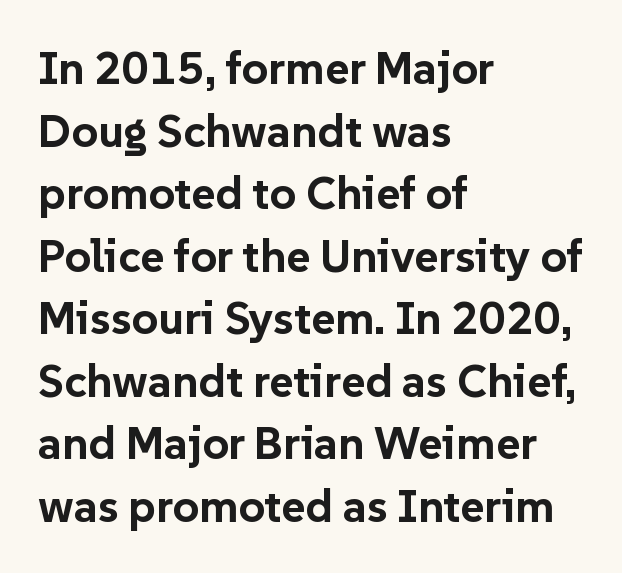
The image shows 46 px bold sans-serif type, upright; set left-aligned, normal line spacing (1.36x), normal letter spacing, not underlined; low stroke contrast and a medium x-height.
